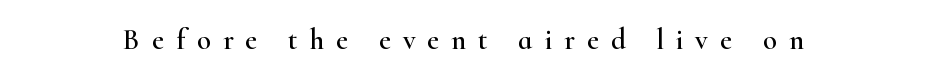
The image shows 29 px wide serif type, upright; set unusually wide letter spacing (+0.41 em), not underlined; high stroke contrast and a small x-height.
